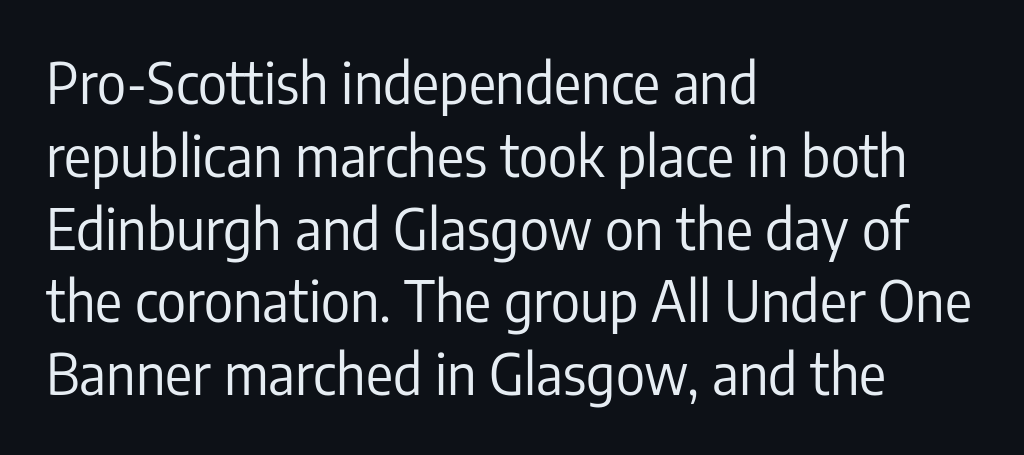
The image shows 56 px regular-weight, condensed sans-serif type, upright; set left-aligned, normal line spacing (1.3x), normal letter spacing, not underlined; low stroke contrast and a medium x-height.
